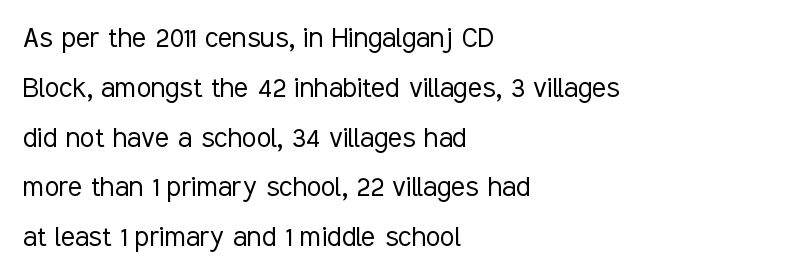
The image shows 33 px light, condensed sans-serif type, upright; set left-aligned, normal line spacing (1.51x), normal letter spacing, not underlined; low stroke contrast and a medium x-height.
